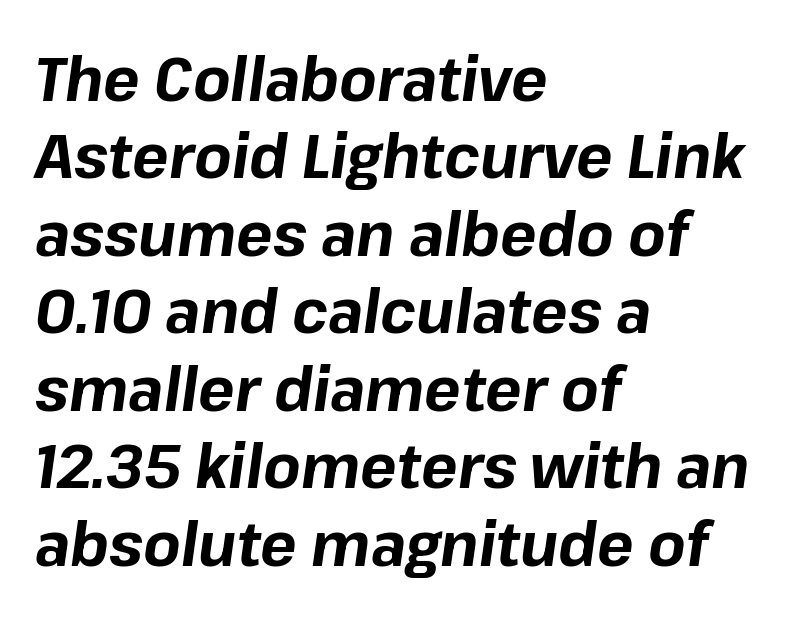
{"italic": "yes", "lean": "right", "slant_degrees": 8, "bold": "yes", "weight": "bold", "width": "normal", "stroke_contrast": "low", "x_height": "medium", "monospaced": "no", "underline": "no", "align": "left", "line_spacing": "normal", "line_spacing_ratio": 1.27, "letter_spacing": "normal", "letter_spacing_em": 0.0, "glyph_px": 61}
